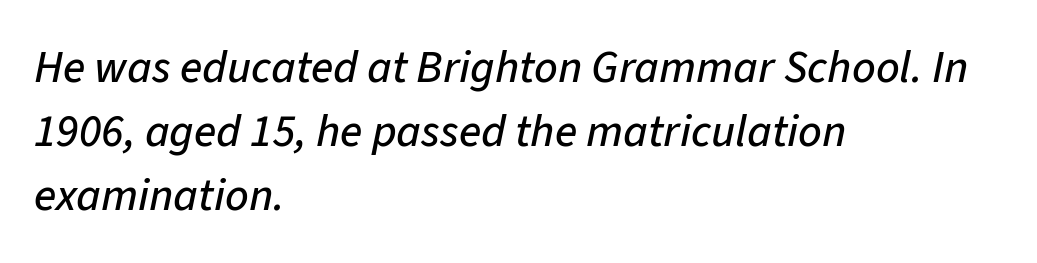
The image shows 46 px text type, italic (leaning right); set left-aligned, normal line spacing (1.39x), normal letter spacing, not underlined; low stroke contrast and a medium x-height.
